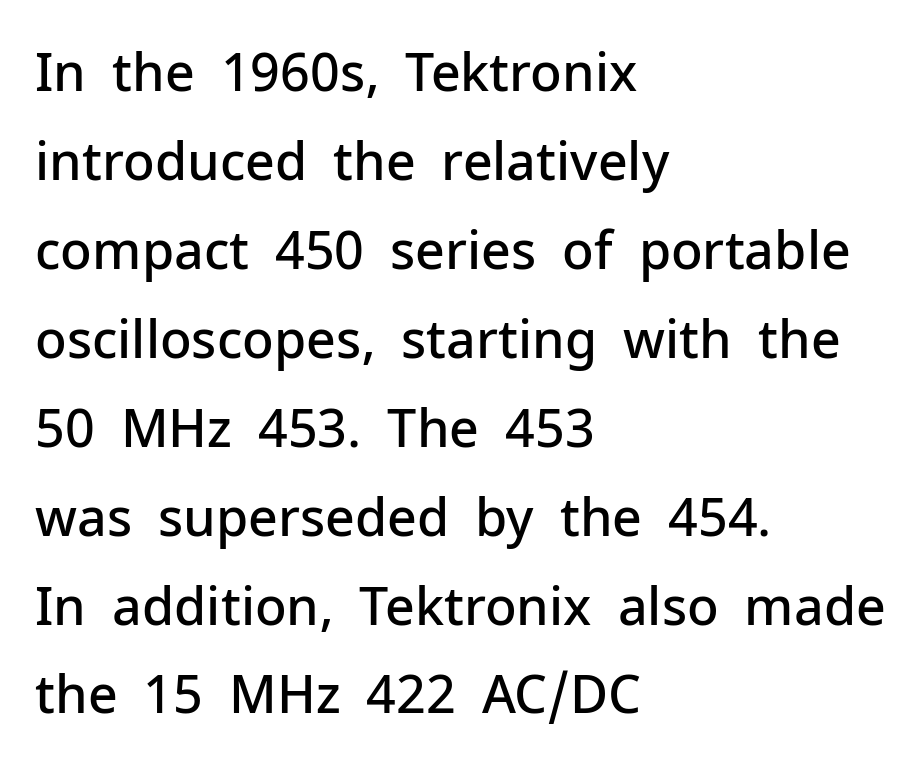
A typesetter would label this face a sans. Glyph-to-glyph distance matches everyday printed text. The letters advance in unequal steps, a hallmark of proportional type. Lines of text with bare space underneath. Strokes here are thickened, but only to semibold level. This sample is left-justified, so line endings fall wherever the words run out.
